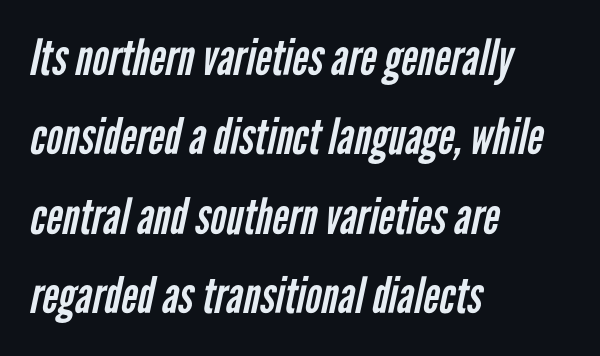
Rows of type keep a routine distance in the vertical direction. The designer went with a sans here, leaving each stem footless. Is the block centered? No — it sits flush against the left margin. The zone under the glyphs is completely vacant. Vertical stems look standard width or narrower in stroke. Varying glyph widths throughout — classic text-font behaviour.
